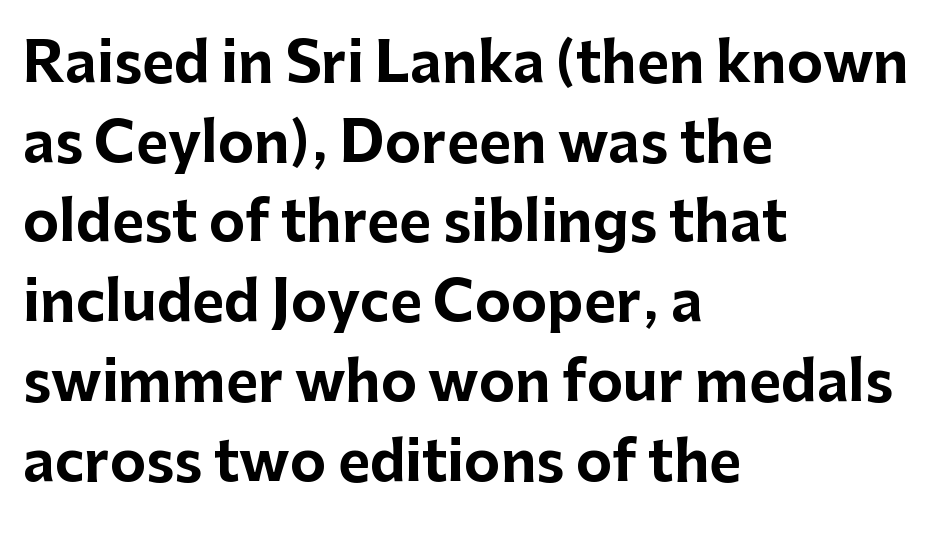
{"serif": "no", "italic": "no", "bold": "yes", "weight": "bold", "width": "normal", "stroke_contrast": "low", "x_height": "medium", "monospaced": "no", "underline": "no", "align": "left", "line_spacing": "normal", "line_spacing_ratio": 1.45, "letter_spacing": "normal", "letter_spacing_em": 0.0, "glyph_px": 55}
